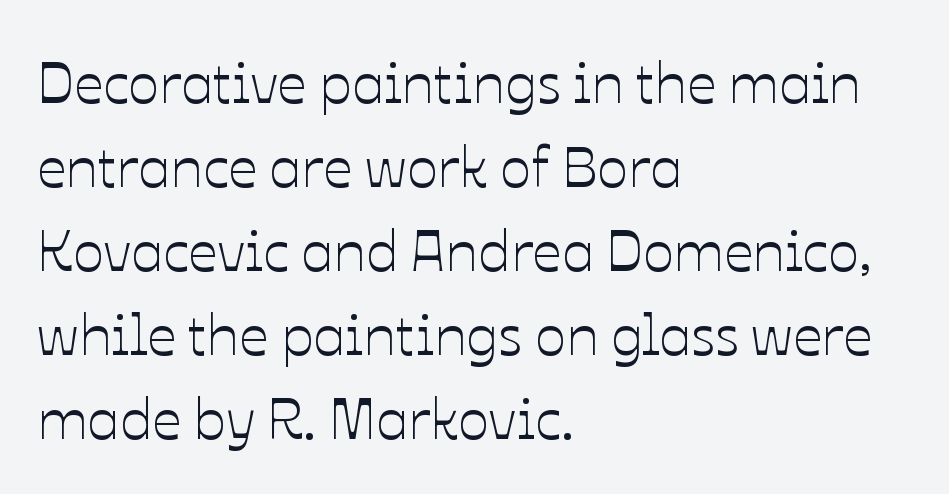
Here the glyphs are tracked normally, forming tight word shapes. Quick note: underline off. In CSS terms this would be text-align: left. A typesetter would call this proportional, since set widths differ per character. Normally led — the rows are evenly, conventionally spaced. This sample uses an upright cut, with every glyph sitting square on the baseline.
